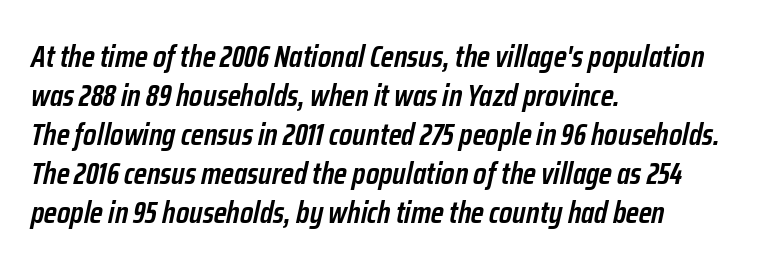
Q: Is the text bold? A: Semi-bold.
Q: Is the text italic (slanted)? A: Yes, it leans right by about 12 degrees.
Q: Is the text underlined? A: No.
Q: How is the paragraph aligned? A: Left-aligned.
Q: Is the spacing between letters normal or unusually wide? A: Normal.
Q: Is the spacing between lines tight, normal or loose? A: Normal.
Q: Width (condensed, normal, or wide)? A: Condensed.
Q: Stroke contrast? A: Low.
Q: x-height? A: Medium.
Q: Monospaced? A: No.
